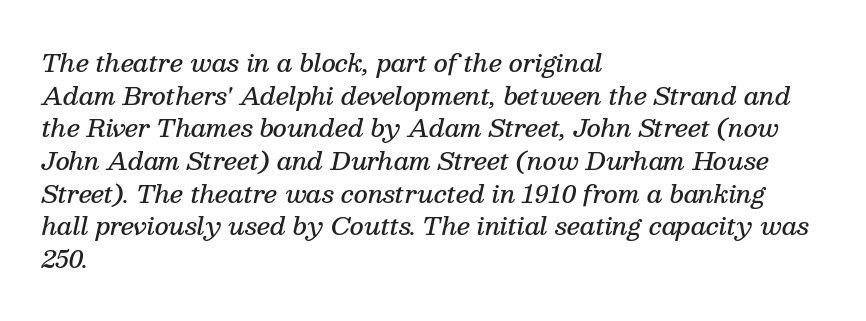
{"italic": "yes", "lean": "right", "slant_degrees": 13, "bold": "semi", "underline": "no", "align": "left", "line_spacing": "normal", "line_spacing_ratio": 1.36, "letter_spacing": "normal", "letter_spacing_em": 0.0, "glyph_px": 24}
